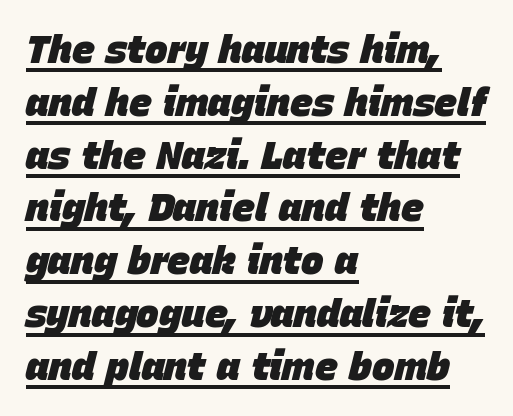
Q: Is the text bold? A: Yes.
Q: Is the text italic (slanted)? A: Yes, it leans right by about 15 degrees.
Q: Is the text underlined? A: Yes.
Q: How is the paragraph aligned? A: Left-aligned.
Q: Is the spacing between letters normal or unusually wide? A: Normal.
Q: Is the spacing between lines tight, normal or loose? A: Normal.
Q: Width (condensed, normal, or wide)? A: Normal.
Q: Stroke contrast? A: Low.
Q: x-height? A: Large.
Q: Monospaced? A: No.
